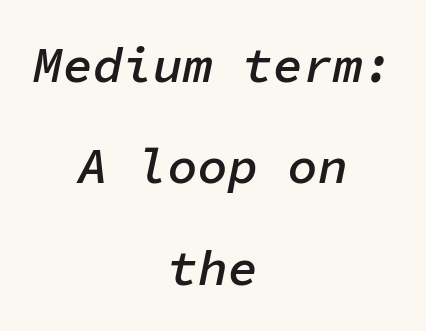
The face used here is monospaced, like something from a code editor. Each glyph is drawn with semibold strokes, heavier than normal yet not fully bold. Compared with typical paragraphs, the rows here are farther apart. Glance below the letters and you will spot only blank space. Characters follow at the spacing the type designer built in.
